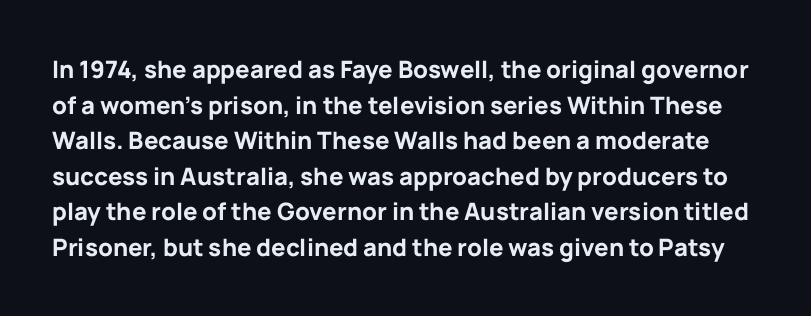
The image shows 24 px bold type, upright; set normal line spacing (1.48x), normal letter spacing, not underlined.
